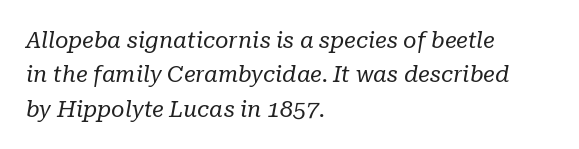
Q: Is the text bold? A: No.
Q: Is the text italic (slanted)? A: Yes, it leans right by about 10 degrees.
Q: Is the text underlined? A: No.
Q: How is the paragraph aligned? A: Left-aligned.
Q: Is the spacing between letters normal or unusually wide? A: Normal.
Q: Is the spacing between lines tight, normal or loose? A: Normal.
